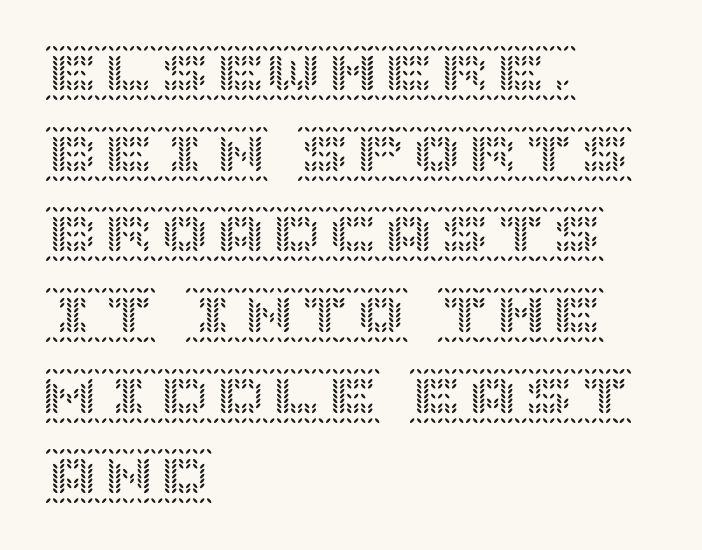
The image shows 56 px text type, upright; set left-aligned, normal line spacing (1.44x), normal letter spacing, not underlined; a large x-height.
